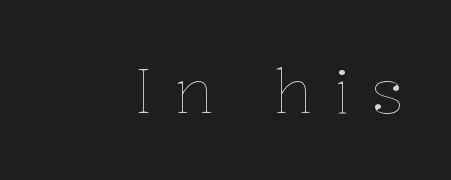
The passage shown is typed in a proportional face where columns would drift. Do the letters lean? They stand straight. Each word looks stretched out because of the extra space between its letters. The baseline area is clear. The letterforms sit at book weight or below.
